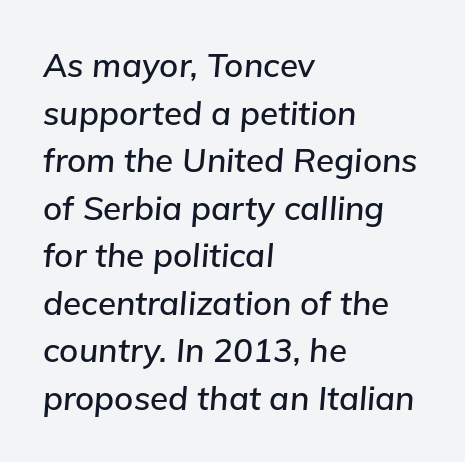
{"italic": "yes", "lean": "right", "slant_degrees": 5, "width": "normal", "stroke_contrast": "low", "x_height": "medium", "monospaced": "no", "underline": "no", "align": "left", "line_spacing": "normal", "line_spacing_ratio": 1.44, "letter_spacing": "normal", "letter_spacing_em": 0.0, "glyph_px": 33}
